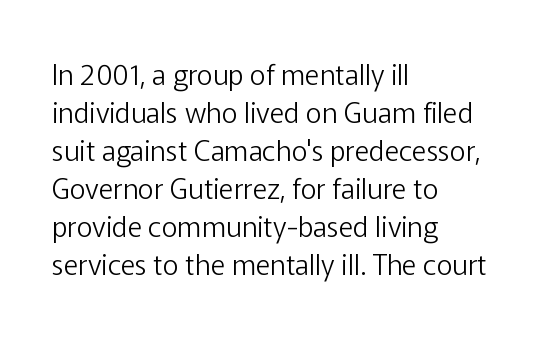
The type family on display is of the sans-serif kind. Stems here are at most as thick as an everyday book face. Which margin do the lines hug? The left one — the right edge is uneven. Looks like regular typesetting: each glyph gets only the width it needs. Reading down the column, the eye jumps a familiar distance to each next line. Observe the ordinary spacing: letters are neighbours, not strangers.
